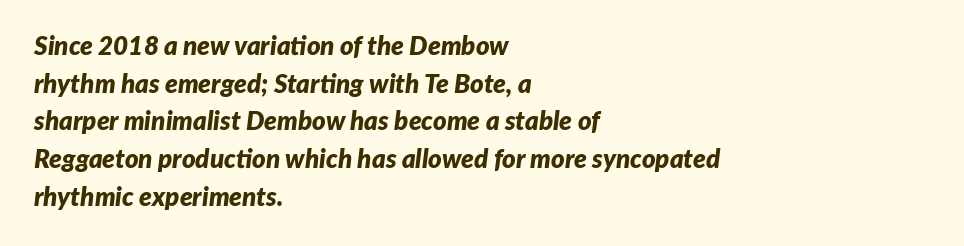
The face used here is rendered with its standard letterfit. There's an unmistakable incline to the writing here. Each new line begins a customary step beneath the previous one. Its strokes are broad and dark, the hallmark of bold type. Line beginnings align vertically; line endings do not. This rendering features lettering with no underline.
